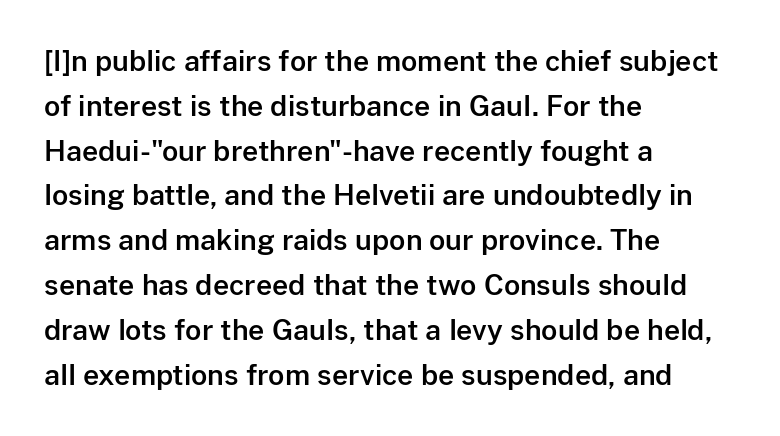
Letterform terminals end flat and unadorned throughout the passage. Here the glyphs are tracked normally, forming tight word shapes. Each row of text sits above clean, open space. Tall strokes in this sample are plumb rather than angled.
